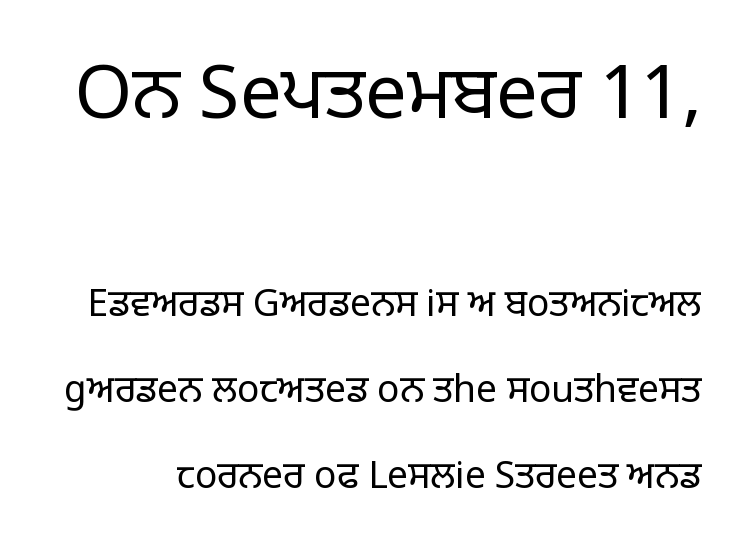
Between one letter and the next there's only the usual sliver of space. This layout puts the oversized block above and the modest block below. The typesetting does not lean heavy: it is not bold. The rendering uses a large line-height, opening up the rows. Spacing verdict: proportional, widths tailored to each character.
